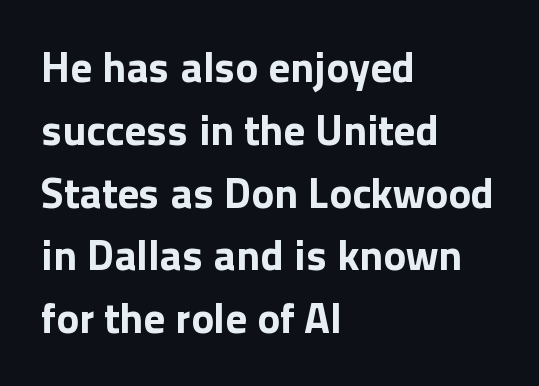
The image shows 43 px bold sans-serif type, upright; set left-aligned, normal line spacing (1.46x), normal letter spacing, not underlined; a medium x-height.
